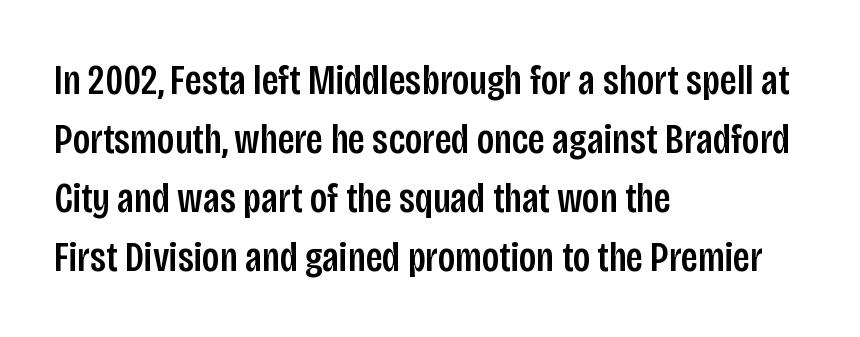
{"serif": "no", "italic": "no", "width": "condensed", "stroke_contrast": "low", "x_height": "large", "monospaced": "no", "underline": "no", "align": "left", "line_spacing": "normal", "line_spacing_ratio": 1.37, "letter_spacing": "normal", "letter_spacing_em": 0.0, "glyph_px": 43}
